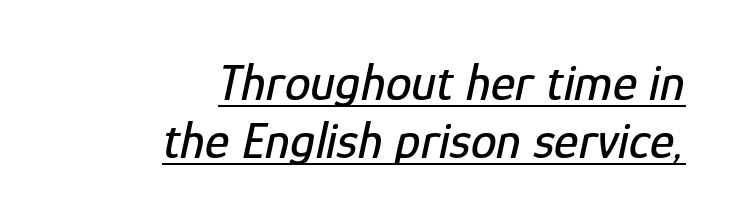
The image shows 52 px condensed type, italic (leaning right); set right-aligned, tight line spacing (1.12x), normal letter spacing, underlined; low stroke contrast and a medium x-height.
